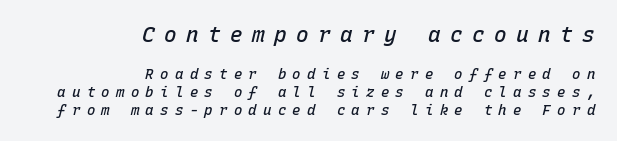
Q: Is the text bold? A: Semi-bold.
Q: Is the text italic (slanted)? A: Yes, it leans right by about 15 degrees.
Q: Is the text underlined? A: No.
Q: How is the paragraph aligned? A: Right-aligned.
Q: Is the spacing between letters normal or unusually wide? A: Unusually wide.
Q: Is the spacing between lines tight, normal or loose? A: Normal.
Q: Which block of text is set in a larger size, the first (top) or the second (bottom)? A: The first (top) one.
